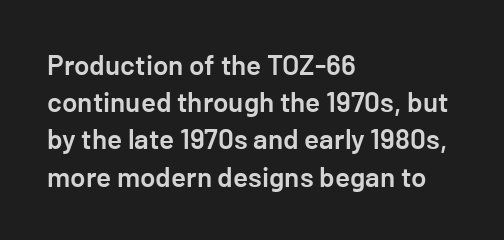
The image shows 28 px semibold sans-serif type, upright; set left-aligned, normal line spacing (1.33x), normal letter spacing, not underlined; low stroke contrast and a medium x-height.
